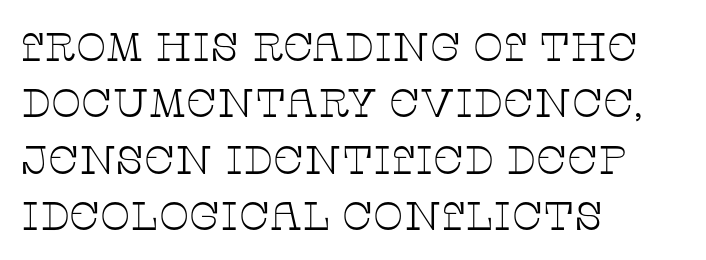
{"serif": "yes", "italic": "no", "bold": "no", "weight": "thin", "width": "wide", "stroke_contrast": "low", "x_height": "large", "monospaced": "no", "underline": "no", "align": "left", "line_spacing": "normal", "line_spacing_ratio": 1.41, "letter_spacing": "normal", "letter_spacing_em": 0.0, "glyph_px": 40}
